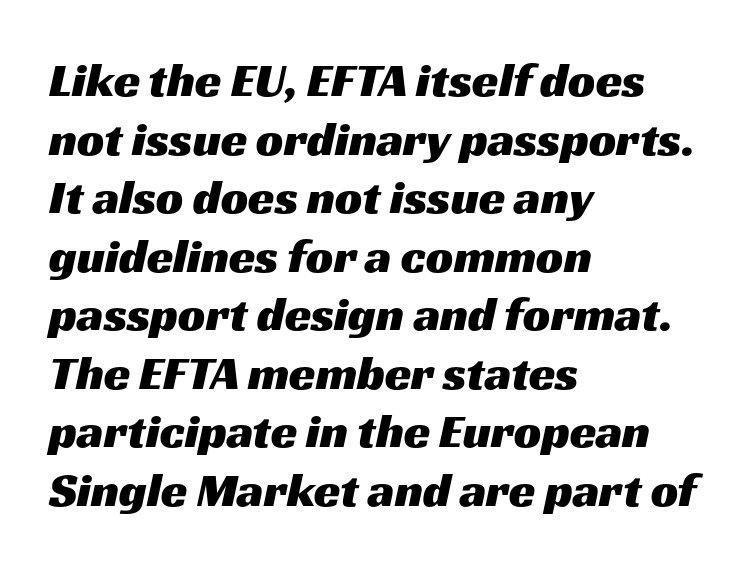
{"serif": "no", "width": "wide", "stroke_contrast": "medium", "x_height": "medium", "monospaced": "no", "underline": "no", "align": "left", "line_spacing_ratio": 1.22, "letter_spacing": "normal", "letter_spacing_em": 0.0, "glyph_px": 48}
